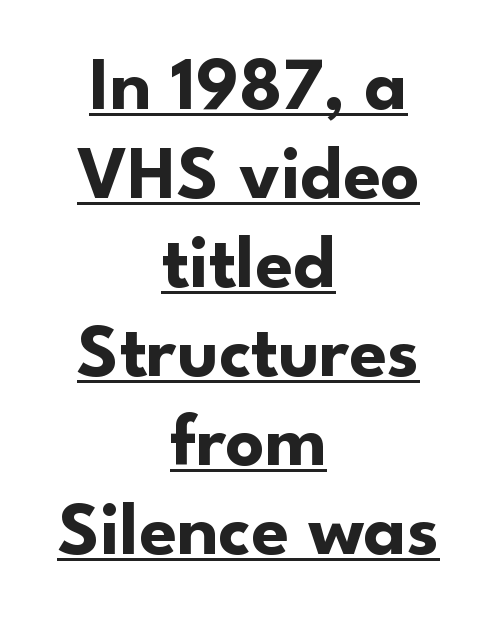
Q: Is the text bold? A: Yes.
Q: Is the text italic (slanted)? A: No, it is upright.
Q: Is the typeface a serif or a sans-serif typeface? A: Sans-serif.
Q: Is the text underlined? A: Yes.
Q: How is the paragraph aligned? A: Centered.
Q: Is the spacing between letters normal or unusually wide? A: Normal.
Q: Width (condensed, normal, or wide)? A: Normal.
Q: Stroke contrast? A: Low.
Q: x-height? A: Small.
Q: Monospaced? A: No.
